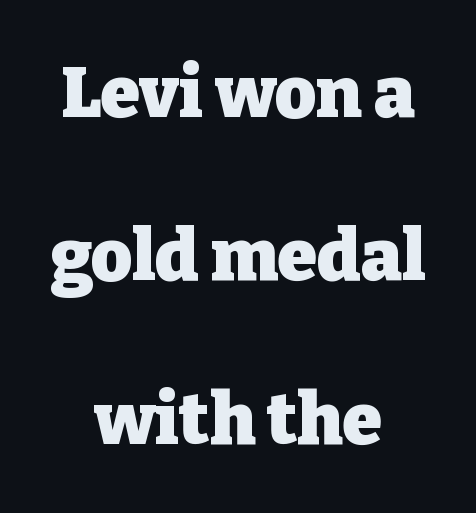
The image shows 71 px heavy serif type, upright; set centered, loose line spacing (2.3x), normal letter spacing, not underlined; low stroke contrast and a medium x-height.
